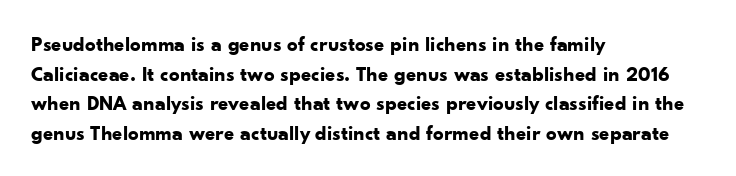
The vertical gap from one line to the next is medium. Beneath every word, the page is bare. Nothing unusual about the tracking: characters are spaced as the font intends. Its strokes are broad and dark, the hallmark of bold type. This sample uses an upright cut, with every glyph sitting square on the baseline. If you drew a ruler down the left edge, every line would touch it.
